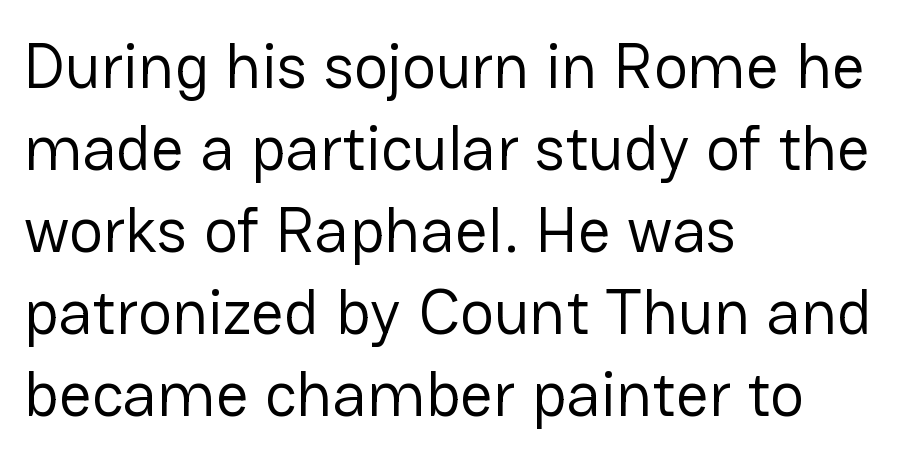
{"serif": "no", "italic": "no", "bold": "no", "weight": "regular", "width": "normal", "stroke_contrast": "low", "x_height": "medium", "monospaced": "no", "underline": "no", "align": "left", "line_spacing": "normal", "line_spacing_ratio": 1.28, "letter_spacing": "normal", "letter_spacing_em": 0.0, "glyph_px": 64}
